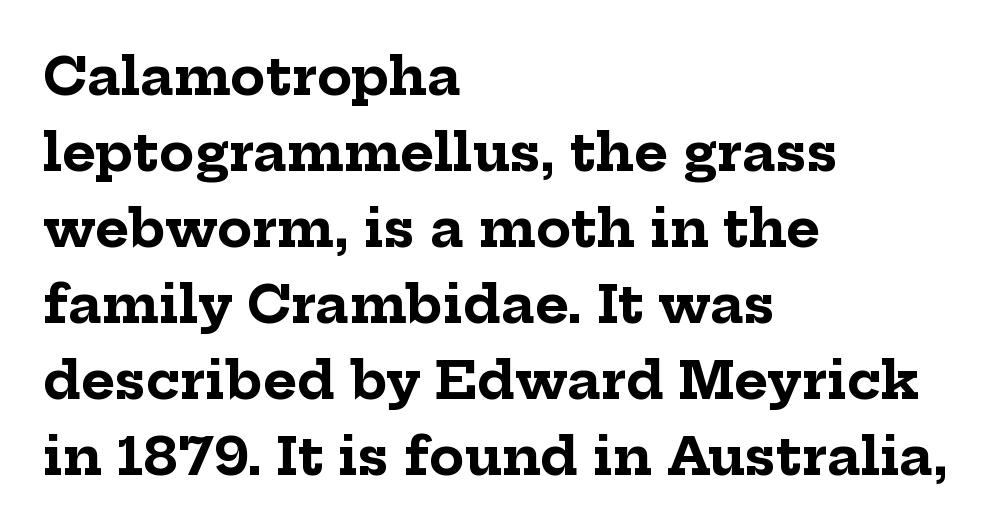
{"serif": "yes", "italic": "no", "bold": "yes", "weight": "bold", "width": "normal", "stroke_contrast": "low", "x_height": "medium", "monospaced": "no", "underline": "no", "align": "left", "line_spacing": "normal", "line_spacing_ratio": 1.46, "letter_spacing": "normal", "letter_spacing_em": 0.0, "glyph_px": 52}
